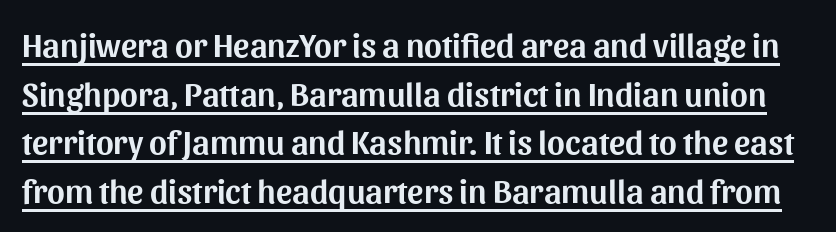
Observe the absence of serifs on each vertical stroke in this sample. Nothing unusual about the tracking: characters are spaced as the font intends. The letters advance in unequal steps, a hallmark of proportional type. This is roman type, the default non-slanted kind.
